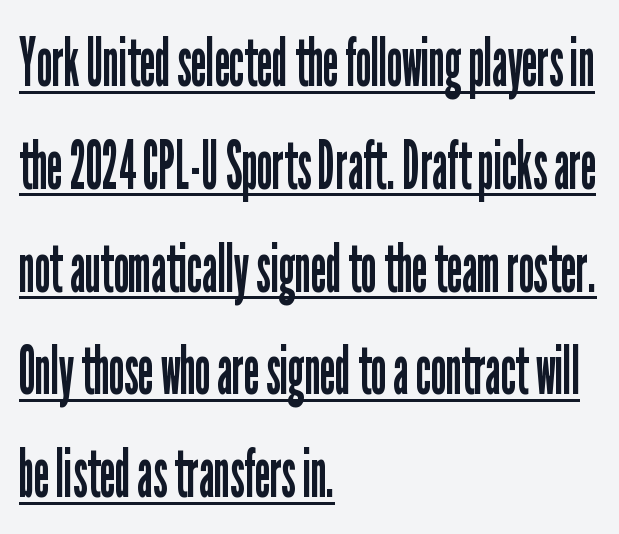
Varying glyph widths throughout — classic text-font behaviour. Default kerning and tracking; the words read as compact shapes. The rendering uses the underline text-decoration. The axis of the letterforms is exactly vertical. In terms of letterform style, serifs are entirely absent. Weight: not bold — regular or lighter.
